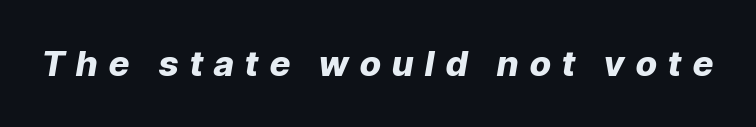
{"italic": "yes", "lean": "right", "slant_degrees": 9, "bold": "yes", "weight": "heavy", "width": "normal", "stroke_contrast": "low", "x_height": "medium", "monospaced": "no", "underline": "no", "letter_spacing": "wide", "letter_spacing_em": 0.33, "glyph_px": 35}
